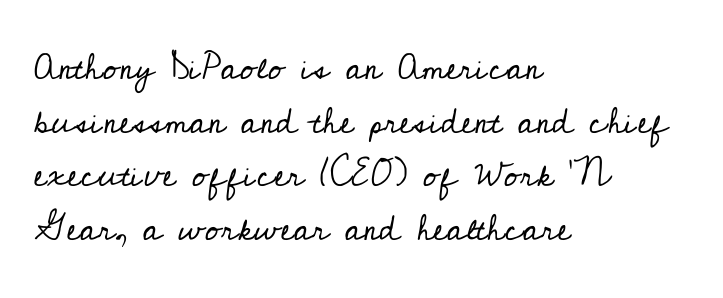
Q: Is the text bold? A: No.
Q: Is the text italic (slanted)? A: Yes.
Q: Is the typeface a serif or a sans-serif typeface? A: Serif.
Q: Is the text underlined? A: No.
Q: How is the paragraph aligned? A: Left-aligned.
Q: Is the spacing between letters normal or unusually wide? A: Normal.
Q: Is the spacing between lines tight, normal or loose? A: Normal.
Q: Width (condensed, normal, or wide)? A: Normal.
Q: Stroke contrast? A: Low.
Q: x-height? A: Small.
Q: Monospaced? A: No.
